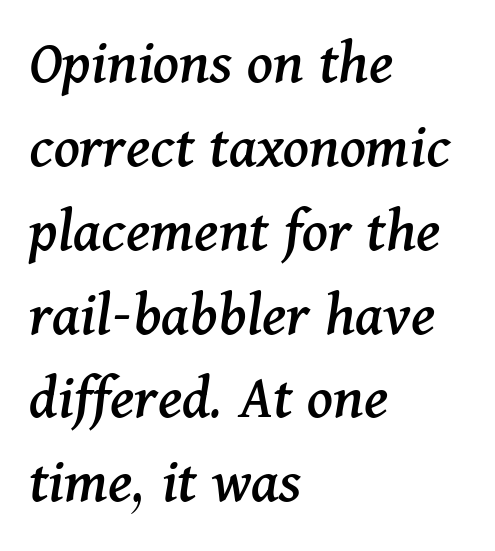
Layout note: lines flush left. Emphasis-style slanted type is in use. Varying glyph widths throughout — classic text-font behaviour. Vertically, the passage feels balanced, rows spaced as you'd expect. Short note: letters normally spaced.
